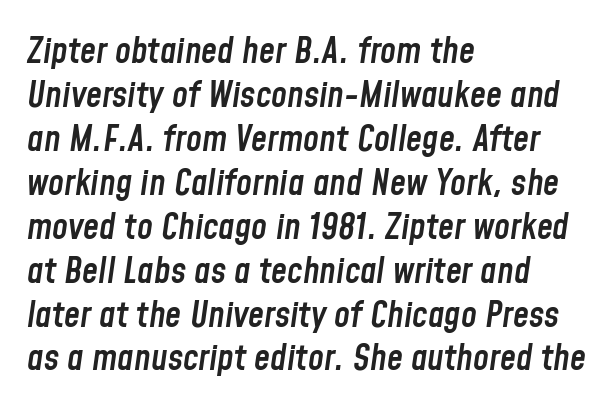
A bit beefed up — I'd call it semibold rather than bold. The rendering keeps characters at their native spacing. Here the designer chose a conventional face with non-uniform glyph widths. Descenders hang freely into open space. You can tell it's italic because the verticals aren't actually vertical.
